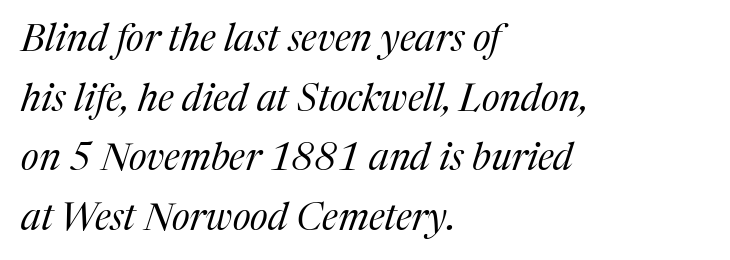
The image shows 38 px regular-weight serif type, italic (leaning right); set left-aligned, normal line spacing (1.57x), normal letter spacing, not underlined; medium stroke contrast and a medium x-height.
